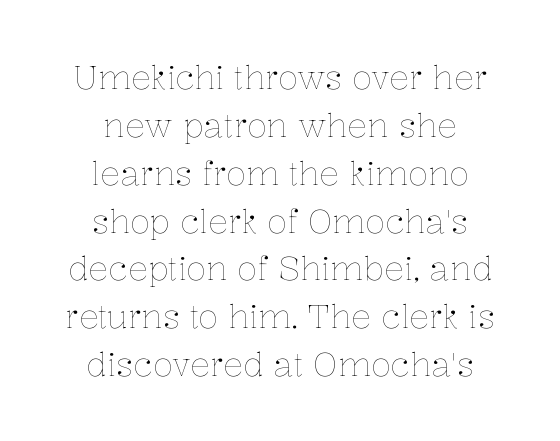
The glyphs are unaccompanied by any horizontal stroke below them. This sample uses an upright cut, with every glyph sitting square on the baseline. The text block is weighted toward neither margin, spreading evenly from the middle. Looks like regular typesetting: each glyph gets only the width it needs.
